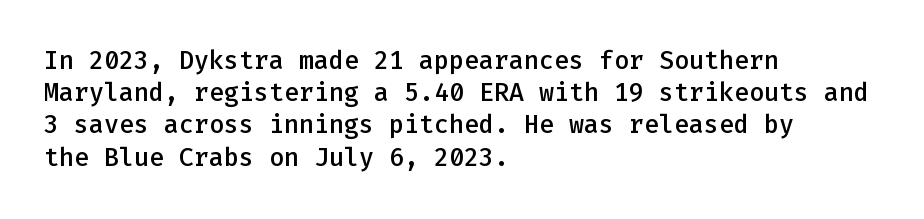
Q: Is the text bold? A: Semi-bold.
Q: Is the text italic (slanted)? A: No, it is upright.
Q: Is the text underlined? A: No.
Q: How is the paragraph aligned? A: Left-aligned.
Q: Is the spacing between letters normal or unusually wide? A: Normal.
Q: Is the spacing between lines tight, normal or loose? A: Normal.
